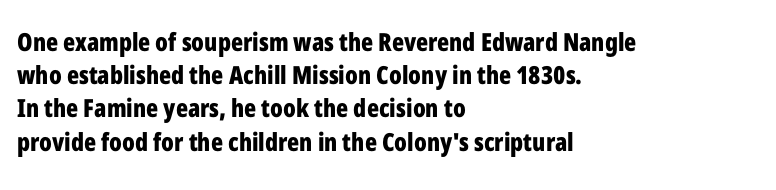
{"italic": "no", "bold": "yes", "underline": "no", "align": "left", "line_spacing": "normal", "line_spacing_ratio": 1.33, "letter_spacing": "normal", "letter_spacing_em": 0.0, "glyph_px": 25}
